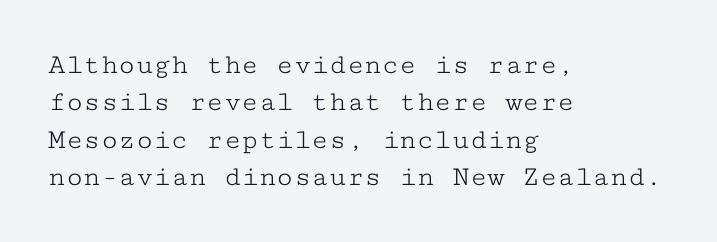
{"serif": "yes", "italic": "no", "bold": "no", "weight": "light", "width": "wide", "stroke_contrast": "low", "x_height": "medium", "monospaced": "yes", "underline": "no", "align": "left", "line_spacing": "normal", "line_spacing_ratio": 1.29, "letter_spacing": "normal", "letter_spacing_em": 0.0, "glyph_px": 29}
